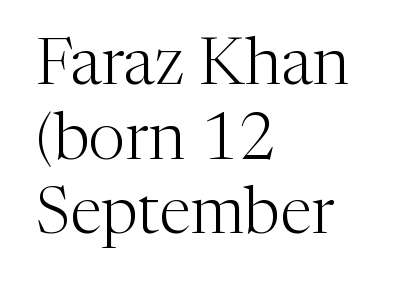
The image shows 65 px light serif type, upright; set left-aligned, tight line spacing (1.15x), normal letter spacing, not underlined; medium stroke contrast and a medium x-height.
